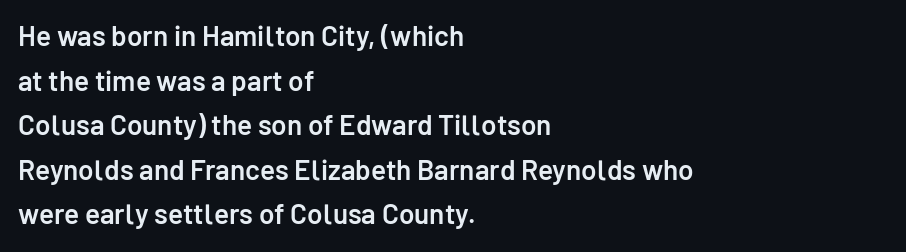
{"serif": "no", "italic": "no", "bold": "semi", "weight": "semibold", "width": "normal", "stroke_contrast": "low", "x_height": "medium", "monospaced": "no", "underline": "no", "align": "left", "line_spacing": "normal", "line_spacing_ratio": 1.59, "letter_spacing": "normal", "letter_spacing_em": 0.0, "glyph_px": 28}
